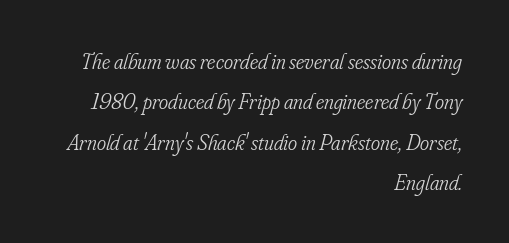
Q: Is the text bold? A: No.
Q: Is the text italic (slanted)? A: Yes, it leans right by about 16 degrees.
Q: Is the text underlined? A: No.
Q: How is the paragraph aligned? A: Right-aligned.
Q: Is the spacing between letters normal or unusually wide? A: Normal.
